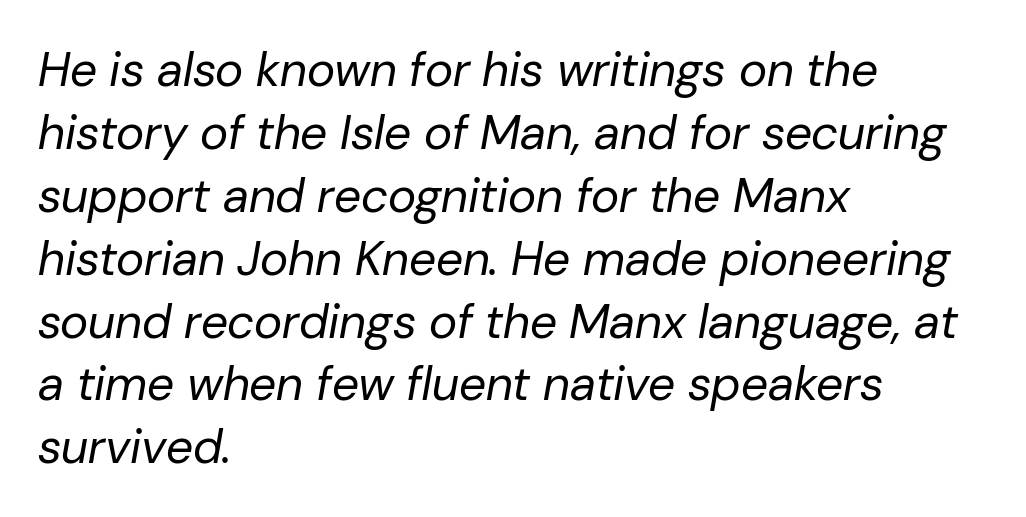
The passage shown is typed in a proportional face where columns would drift. Rule under the text: the space is simply empty. Think standard paragraph weight, or any step lighter than that. Default kerning and tracking; the words read as compact shapes. The text carries the slant typical of an italic or oblique font.
